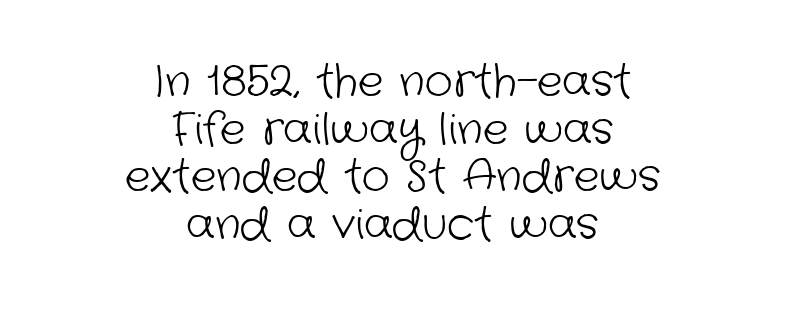
Q: Is the text bold? A: No.
Q: Is the typeface a serif or a sans-serif typeface? A: Sans-serif.
Q: Is the text underlined? A: No.
Q: How is the paragraph aligned? A: Centered.
Q: Is the spacing between letters normal or unusually wide? A: Normal.
Q: Is the spacing between lines tight, normal or loose? A: Tight.
Q: Width (condensed, normal, or wide)? A: Normal.
Q: Stroke contrast? A: Low.
Q: x-height? A: Medium.
Q: Monospaced? A: No.
